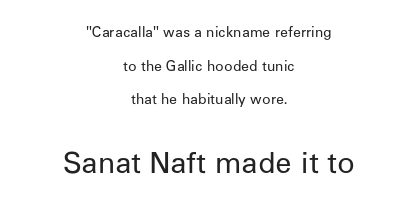
{"serif": "no", "italic": "no", "bold": "no", "weight": "regular", "width": "normal", "stroke_contrast": "low", "x_height": "medium", "monospaced": "no", "underline": "no", "align": "center", "line_spacing": "loose", "line_spacing_ratio": 2.41, "letter_spacing": "normal", "letter_spacing_em": 0.0, "larger_block": "second", "size_ratio": 2.07, "glyph_px": 29}
